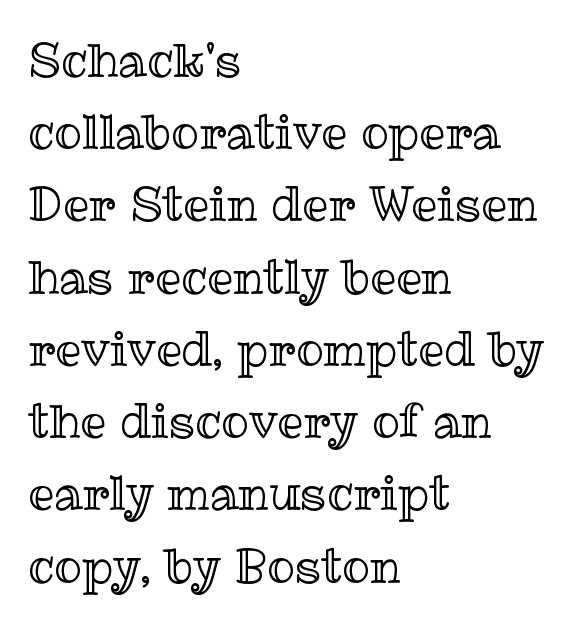
{"italic": "no", "width": "normal", "x_height": "medium", "monospaced": "no", "underline": "no", "align": "left", "line_spacing": "normal", "line_spacing_ratio": 1.57, "letter_spacing": "normal", "letter_spacing_em": 0.0, "glyph_px": 46}
